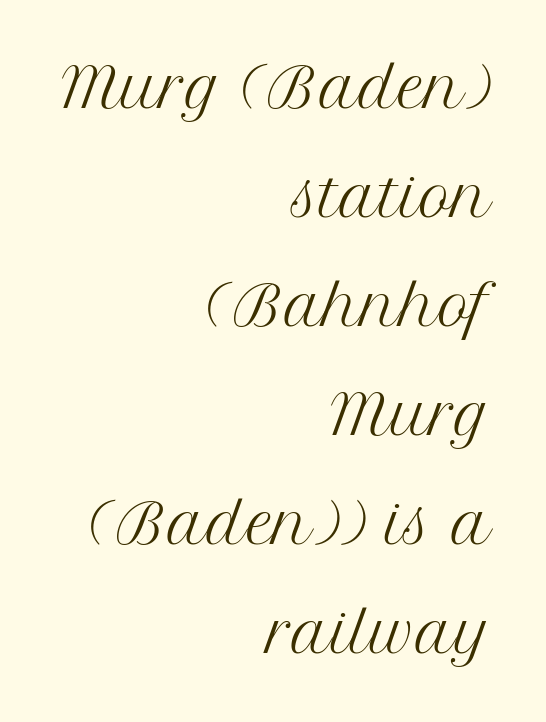
Q: Is the text bold? A: No.
Q: Is the text italic (slanted)? A: Yes.
Q: Is the text underlined? A: No.
Q: How is the paragraph aligned? A: Right-aligned.
Q: Is the spacing between letters normal or unusually wide? A: Normal.
Q: Is the spacing between lines tight, normal or loose? A: Loose.
Q: Width (condensed, normal, or wide)? A: Normal.
Q: Stroke contrast? A: Medium.
Q: x-height? A: Medium.
Q: Monospaced? A: No.
